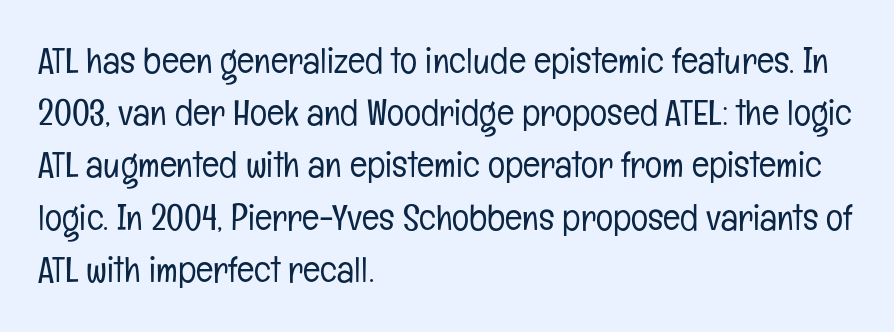
Q: Is the text bold? A: No.
Q: Is the text italic (slanted)? A: No, it is upright.
Q: Is the typeface a serif or a sans-serif typeface? A: Sans-serif.
Q: Is the text underlined? A: No.
Q: How is the paragraph aligned? A: Left-aligned.
Q: Is the spacing between letters normal or unusually wide? A: Normal.
Q: Is the spacing between lines tight, normal or loose? A: Normal.
Q: Width (condensed, normal, or wide)? A: Condensed.
Q: Stroke contrast? A: Low.
Q: x-height? A: Medium.
Q: Monospaced? A: No.
